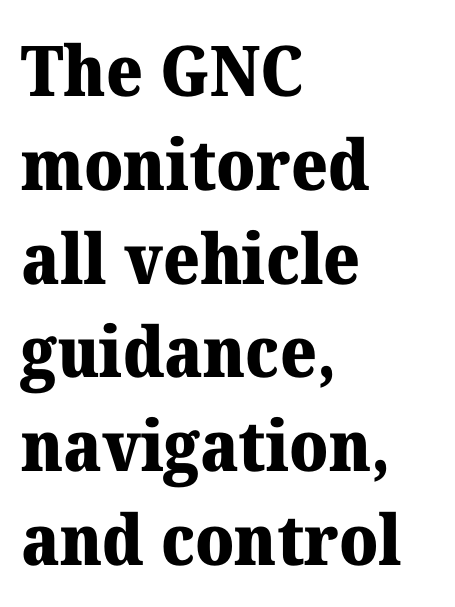
{"serif": "yes", "italic": "no", "bold": "yes", "weight": "heavy", "width": "normal", "stroke_contrast": "medium", "x_height": "medium", "monospaced": "no", "underline": "no", "align": "left", "line_spacing": "normal", "line_spacing_ratio": 1.34, "letter_spacing": "normal", "letter_spacing_em": 0.0, "glyph_px": 70}
